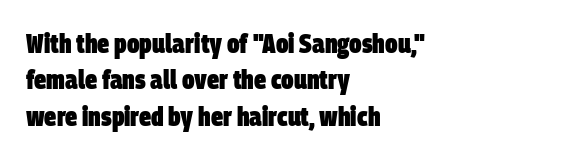
Quick note: interline space is typical. Quick note: underline off. If you drew a ruler down the left edge, every line would touch it. How are the letters spaced? Ordinarily, with no added tracking. Weight: bold.
